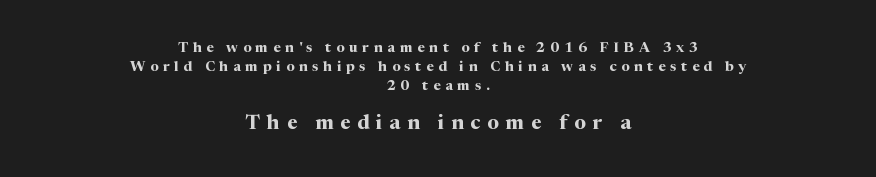
Line spacing here is normal. Caption: expanded tracking, letters set apart. The strokes are fattened all the way to bold. Only glyphs here, with clear space below each row.
